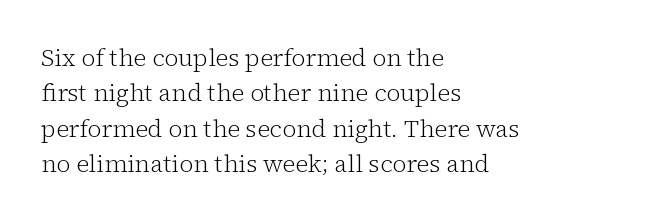
Tracking value appears to be zero — textbook default spacing. Posture: straight, roman, zero tilt. Leftover space on each line is placed entirely after the last word. This is not heavy type; no bold has been used.
